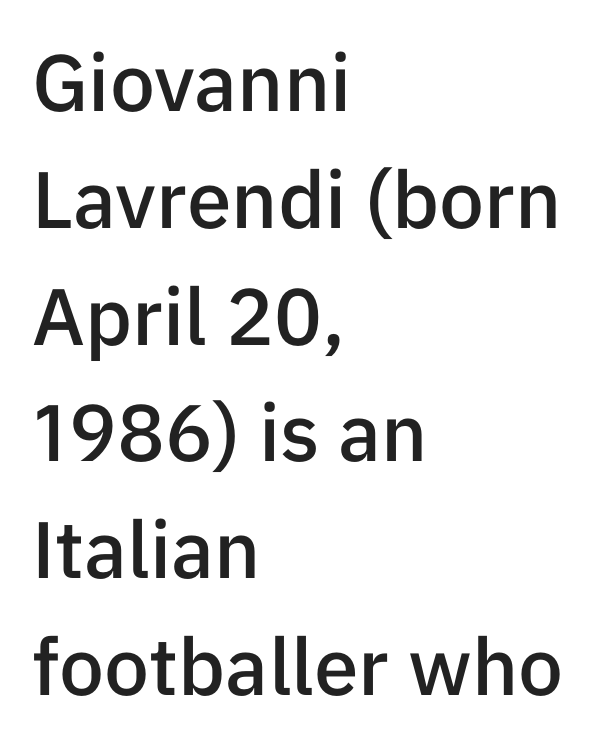
The image shows 80 px semibold sans-serif type, upright; set left-aligned, normal line spacing (1.46x), normal letter spacing, not underlined; low stroke contrast and a medium x-height.
